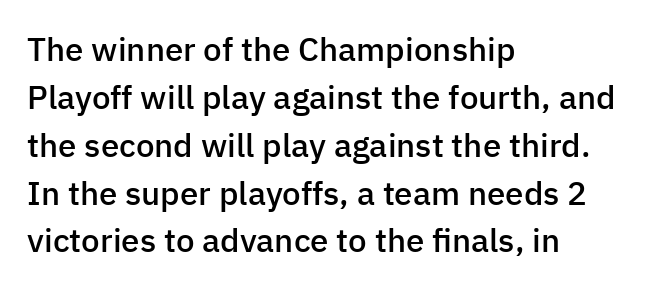
Q: Is the text bold? A: Semi-bold.
Q: Is the text italic (slanted)? A: No, it is upright.
Q: Is the typeface a serif or a sans-serif typeface? A: Sans-serif.
Q: Is the text underlined? A: No.
Q: How is the paragraph aligned? A: Left-aligned.
Q: Is the spacing between letters normal or unusually wide? A: Normal.
Q: Is the spacing between lines tight, normal or loose? A: Normal.
Q: Width (condensed, normal, or wide)? A: Normal.
Q: Stroke contrast? A: Low.
Q: x-height? A: Medium.
Q: Monospaced? A: No.
